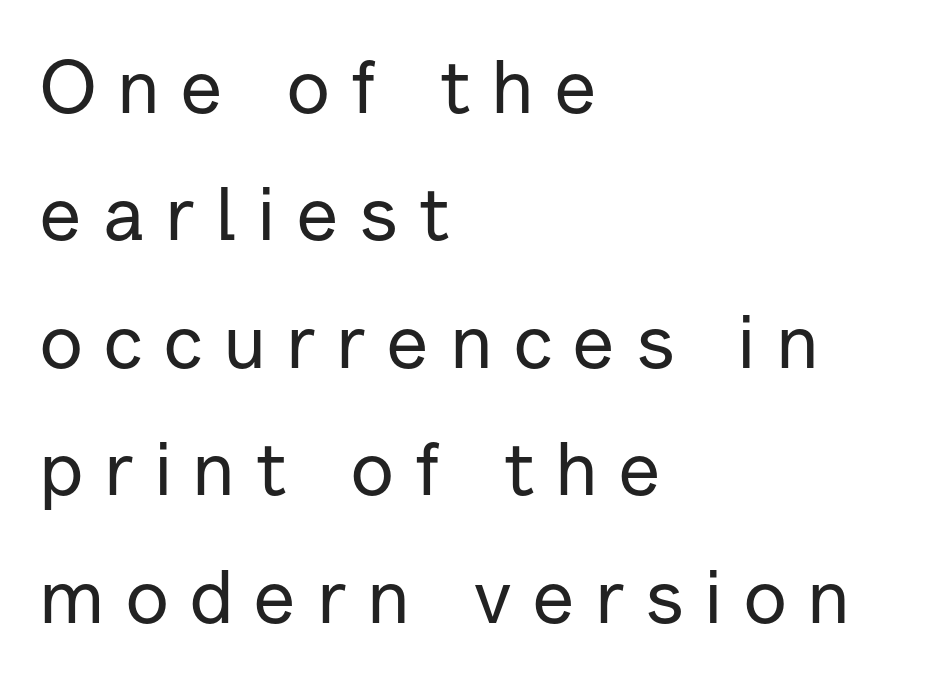
Q: Is the text italic (slanted)? A: No, it is upright.
Q: Is the typeface a serif or a sans-serif typeface? A: Sans-serif.
Q: Is the text underlined? A: No.
Q: How is the paragraph aligned? A: Left-aligned.
Q: Is the spacing between letters normal or unusually wide? A: Unusually wide.
Q: Is the spacing between lines tight, normal or loose? A: Normal.
Q: Width (condensed, normal, or wide)? A: Normal.
Q: Stroke contrast? A: Low.
Q: x-height? A: Medium.
Q: Monospaced? A: No.
